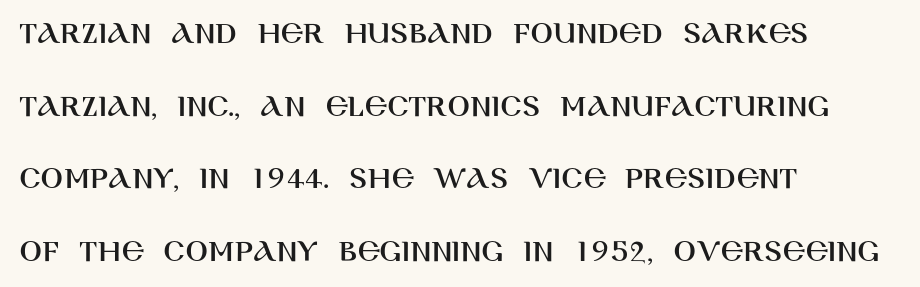
The image shows 33 px sans-serif type, upright; set left-aligned, loose line spacing (2.2x), normal letter spacing, not underlined; high stroke contrast and a large x-height.
